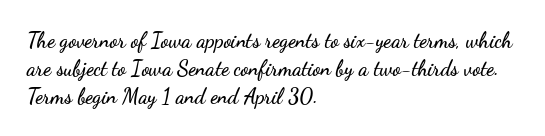
Q: Is the text italic (slanted)? A: Yes.
Q: Is the text underlined? A: No.
Q: How is the paragraph aligned? A: Left-aligned.
Q: Is the spacing between letters normal or unusually wide? A: Normal.
Q: Is the spacing between lines tight, normal or loose? A: Normal.
